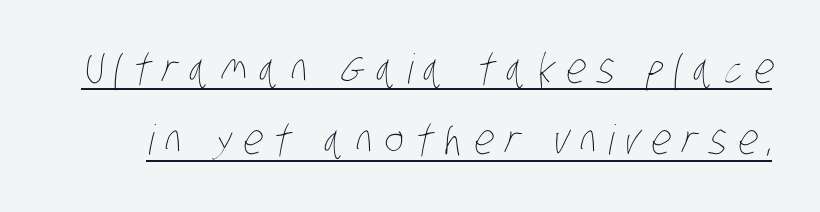
{"bold": "no", "weight": "thin", "width": "condensed", "stroke_contrast": "low", "x_height": "large", "monospaced": "no", "underline": "yes", "line_spacing_ratio": 1.74, "letter_spacing": "wide", "letter_spacing_em": 0.27, "glyph_px": 41}
